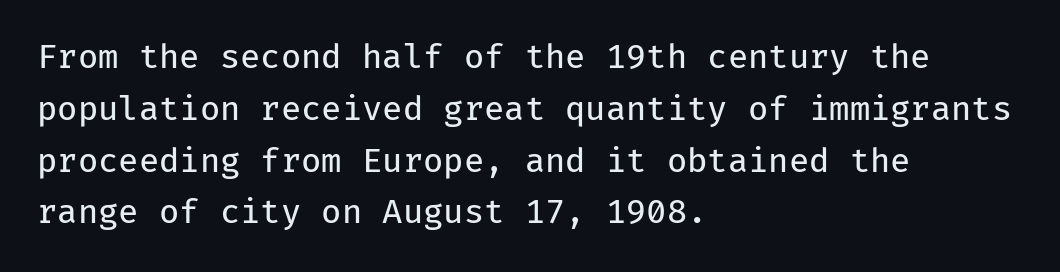
Compared with a typical body face, this is equally light or lighter still. Leading matches the norm, producing a regular column. Nothing unusual about the tracking: characters are spaced as the font intends. Serif or sans? Sans — the stroke terminals are bare. The lines in this sample share a left origin and differ only in where they stop.
